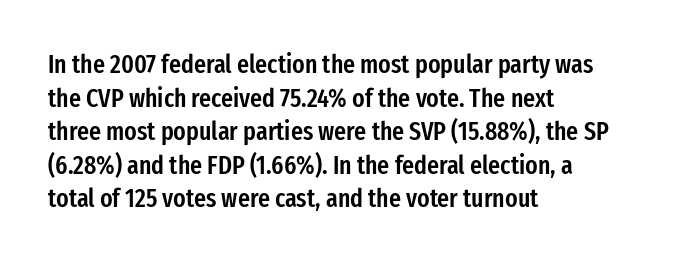
The image shows 26 px text type, upright; set left-aligned, normal line spacing (1.29x), normal letter spacing, not underlined.
